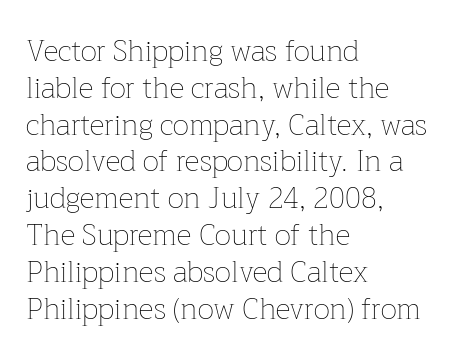
{"italic": "no", "bold": "no", "weight": "thin", "width": "normal", "stroke_contrast": "low", "x_height": "medium", "monospaced": "no", "underline": "no", "align": "left", "line_spacing": "normal", "line_spacing_ratio": 1.27, "letter_spacing": "normal", "letter_spacing_em": 0.0, "glyph_px": 29}
